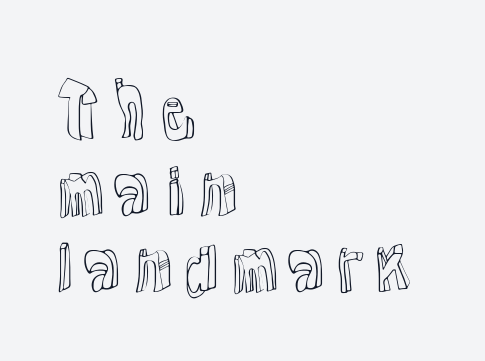
{"italic": "no", "width": "normal", "x_height": "medium", "monospaced": "no", "underline": "no", "align": "left", "line_spacing": "tight", "line_spacing_ratio": 1.1, "letter_spacing": "normal", "letter_spacing_em": 0.0, "glyph_px": 69}
